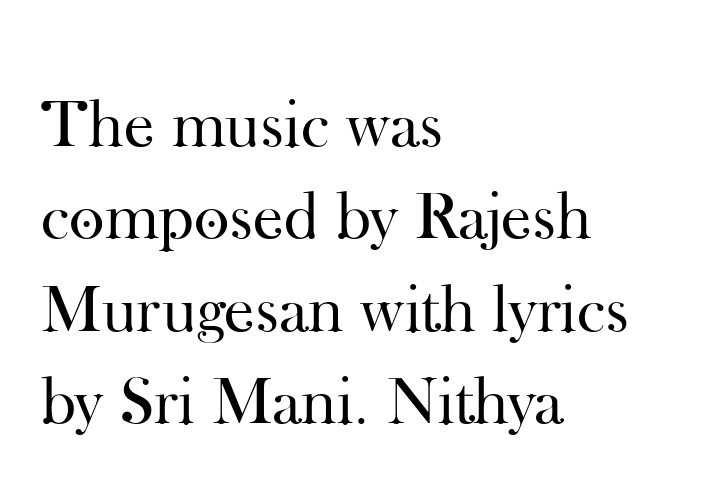
Q: Is the text bold? A: No.
Q: Is the text italic (slanted)? A: No, it is upright.
Q: Is the typeface a serif or a sans-serif typeface? A: Serif.
Q: Is the text underlined? A: No.
Q: How is the paragraph aligned? A: Left-aligned.
Q: Is the spacing between letters normal or unusually wide? A: Normal.
Q: Is the spacing between lines tight, normal or loose? A: Normal.
Q: Width (condensed, normal, or wide)? A: Normal.
Q: Stroke contrast? A: High.
Q: x-height? A: Small.
Q: Monospaced? A: No.
